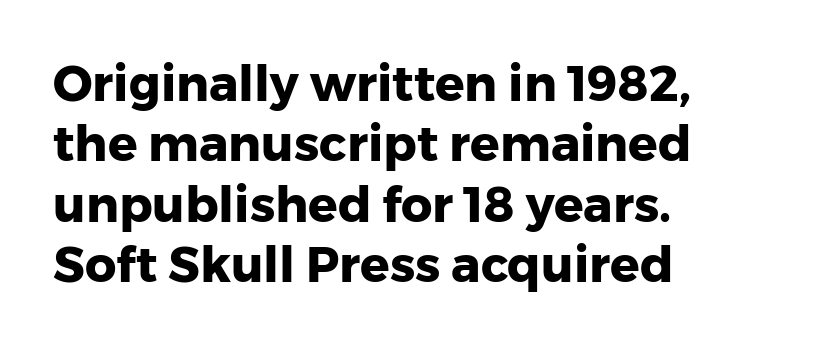
The horizontal fit of the characters is conventional and even. The axis of the letterforms is exactly vertical. Strong, thick strokes mark this as bold type. Each letter's strokes conclude bluntly, with no projecting serifs. One-word summary of the alignment: left.
